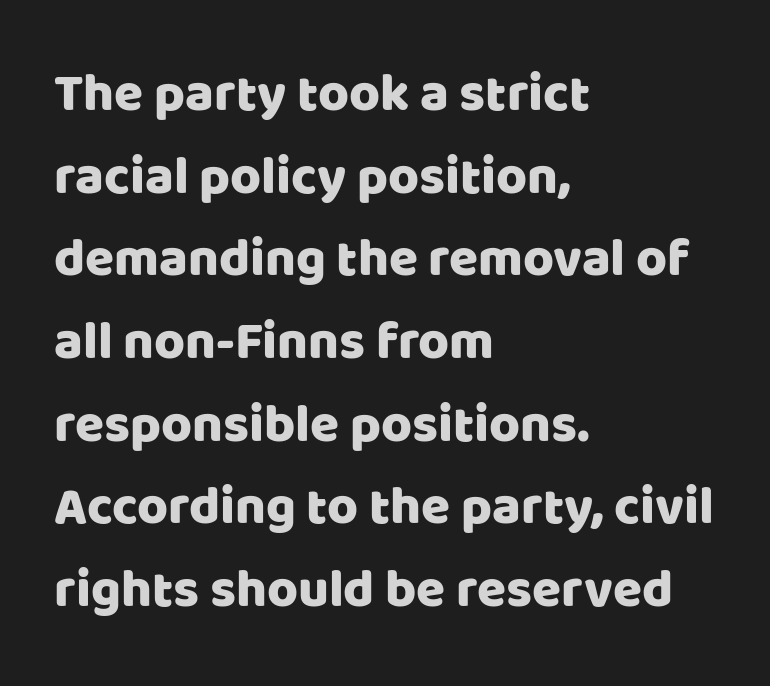
Q: Is the text italic (slanted)? A: No, it is upright.
Q: Is the typeface a serif or a sans-serif typeface? A: Sans-serif.
Q: Is the text underlined? A: No.
Q: How is the paragraph aligned? A: Left-aligned.
Q: Is the spacing between letters normal or unusually wide? A: Normal.
Q: Is the spacing between lines tight, normal or loose? A: Normal.
Q: Width (condensed, normal, or wide)? A: Normal.
Q: Stroke contrast? A: Low.
Q: x-height? A: Large.
Q: Monospaced? A: No.
